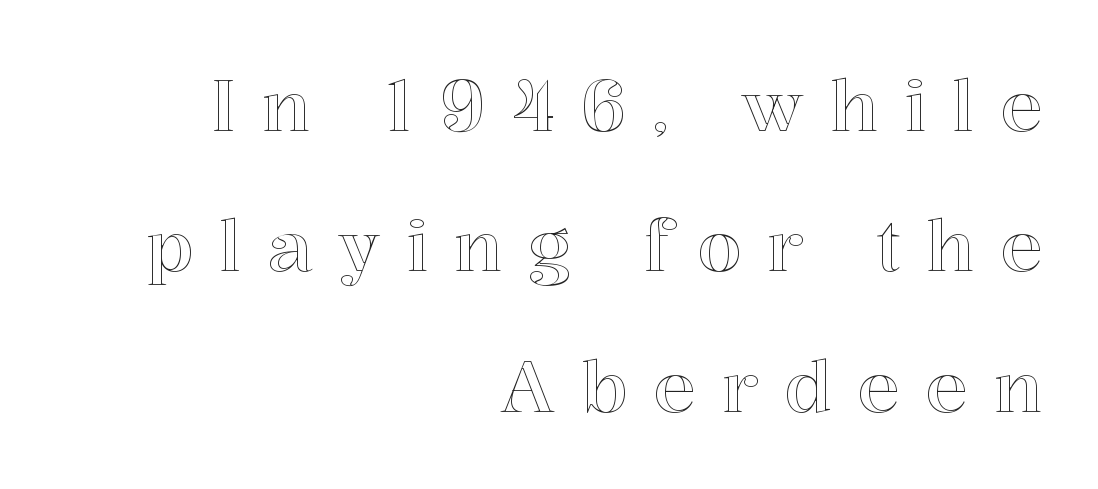
Widely set lines give the paragraph a tall, airy silhouette. Varying glyph widths throughout — classic text-font behaviour. Display-style spreading of the glyphs; the letterfit is very open. No italicization has been applied; the sample stays upright. Line ends are locked; line starts wander.
